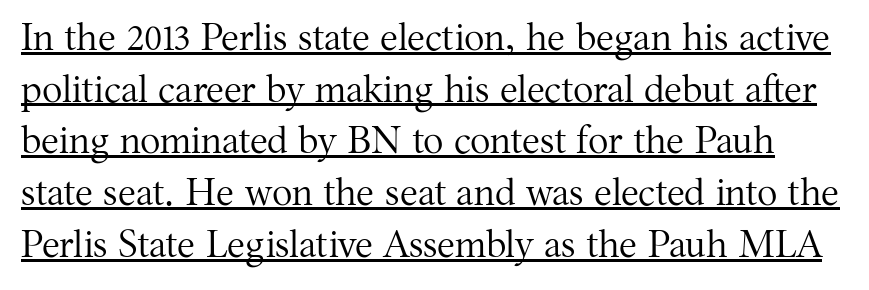
The image shows 38 px regular-weight serif type, upright; set normal line spacing (1.36x), normal letter spacing, underlined; medium stroke contrast and a medium x-height.
